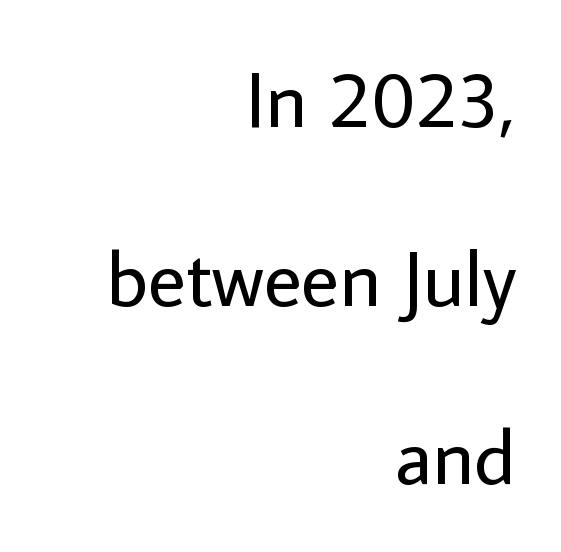
The image shows 79 px regular-weight sans-serif type, upright; set right-aligned, loose line spacing (2.26x), normal letter spacing, not underlined; low stroke contrast and a medium x-height.
